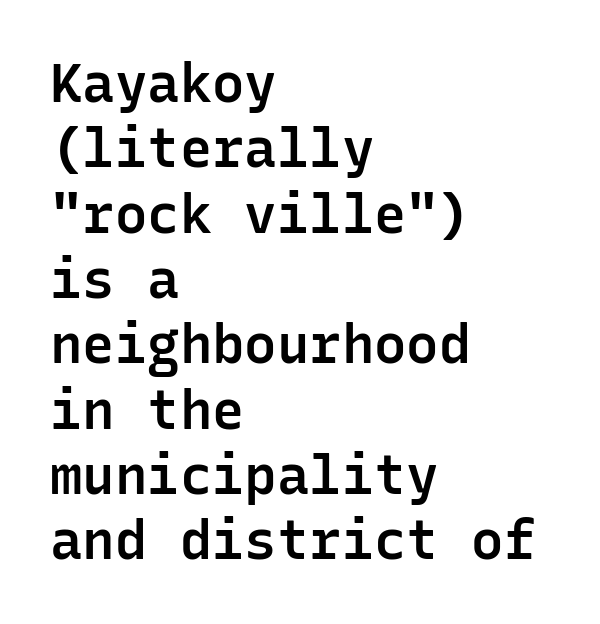
{"serif": "no", "italic": "no", "bold": "semi", "weight": "semibold", "width": "normal", "stroke_contrast": "low", "x_height": "medium", "monospaced": "yes", "underline": "no", "align": "left", "line_spacing_ratio": 1.21, "letter_spacing": "normal", "letter_spacing_em": 0.0, "glyph_px": 54}
